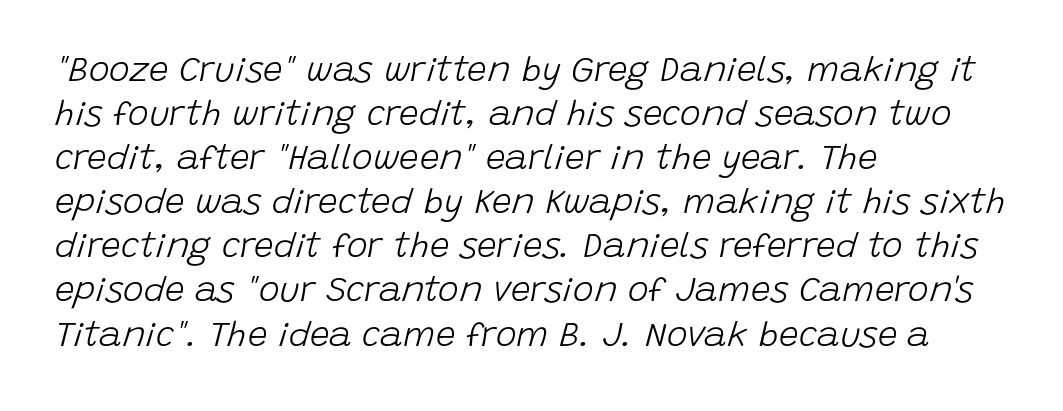
The image shows 35 px light type, italic (leaning right); set left-aligned, normal line spacing (1.26x), normal letter spacing, not underlined; low stroke contrast and a large x-height.
